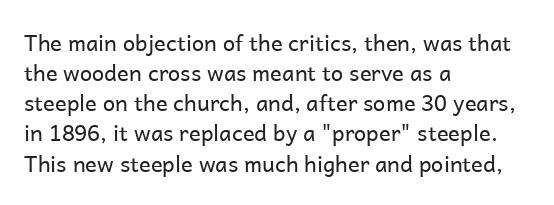
{"italic": "no", "bold": "no", "underline": "no", "align": "left", "line_spacing": "normal", "line_spacing_ratio": 1.37, "letter_spacing": "normal", "letter_spacing_em": 0.0, "glyph_px": 22}
